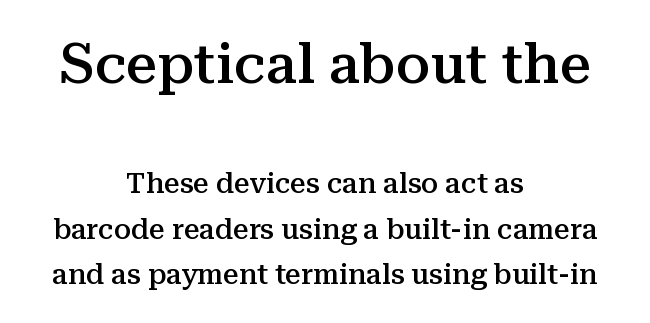
{"serif": "yes", "italic": "no", "bold": "semi", "weight": "semibold", "width": "normal", "stroke_contrast": "medium", "x_height": "medium", "monospaced": "no", "underline": "no", "align": "center", "line_spacing": "normal", "line_spacing_ratio": 1.63, "letter_spacing": "normal", "letter_spacing_em": 0.0, "larger_block": "first", "size_ratio": 2.0, "glyph_px": 56}
